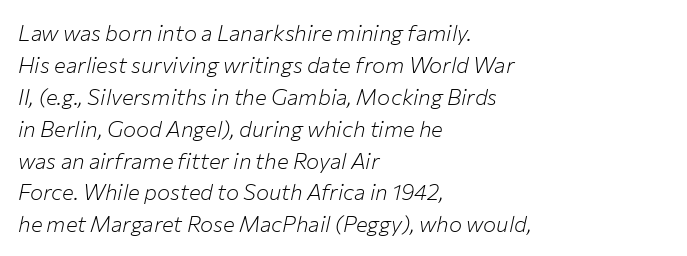
The image shows 22 px text type, italic (leaning right); set left-aligned, normal line spacing (1.45x), normal letter spacing, not underlined.
